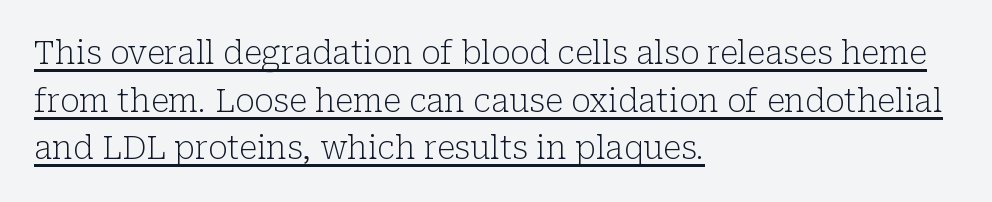
The image shows 32 px light serif type, upright; set left-aligned, normal line spacing (1.49x), normal letter spacing, underlined; low stroke contrast and a medium x-height.
